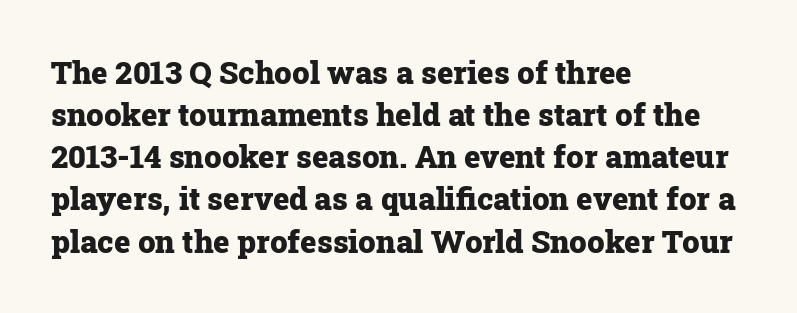
When letters stand straight like this, we call the style roman or upright. Check where the strokes stop: tiny serifs finish them off. Standard letterfit; no display-style spreading of the glyphs. The passage shown stacks its lines at a standard gap. The passage shown is typed in a proportional face where columns would drift.
